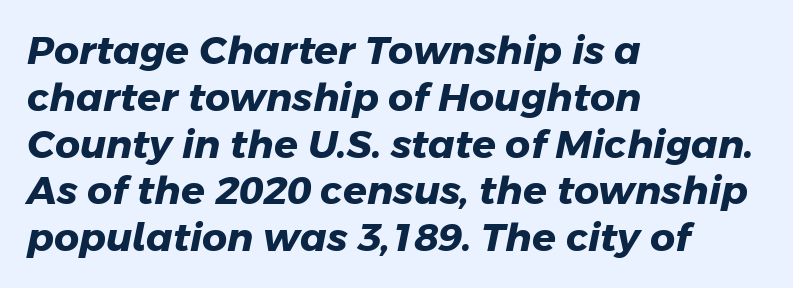
The image shows 39 px heavy sans-serif type; set left-aligned, line spacing 1.2x, normal letter spacing, not underlined; low stroke contrast and a medium x-height.
